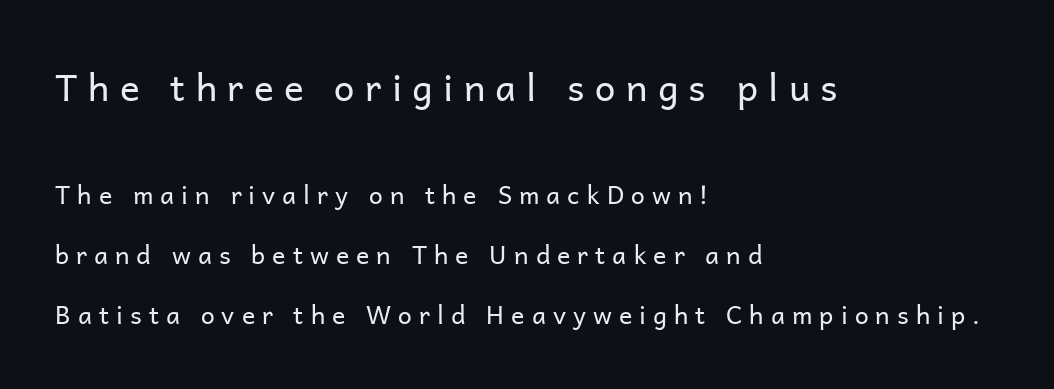
The image shows 37 px regular-weight sans-serif type, upright; set left-aligned, loose line spacing (2.39x), unusually wide letter spacing (+0.28 em), not underlined; the first (top) block is 1.48x larger; low stroke contrast and a medium x-height.
